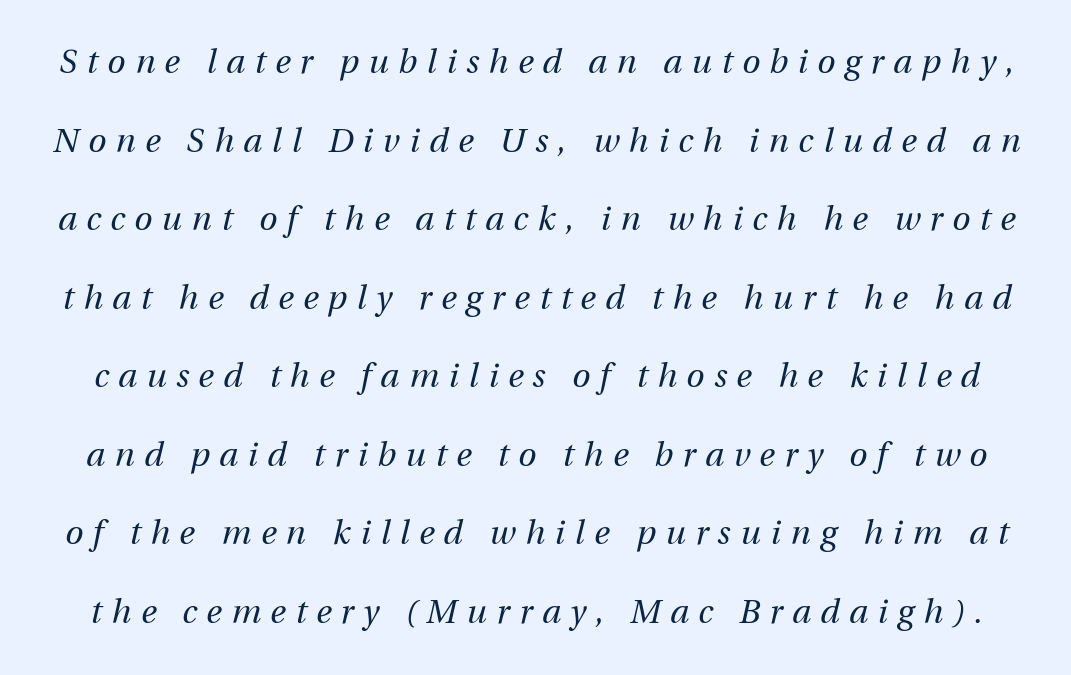
Q: Is the text bold? A: No.
Q: Is the text italic (slanted)? A: Yes, it leans right by about 12 degrees.
Q: Is the text underlined? A: No.
Q: Is the spacing between letters normal or unusually wide? A: Unusually wide.
Q: Is the spacing between lines tight, normal or loose? A: Loose.
Q: Width (condensed, normal, or wide)? A: Normal.
Q: Stroke contrast? A: Medium.
Q: x-height? A: Medium.
Q: Monospaced? A: No.
